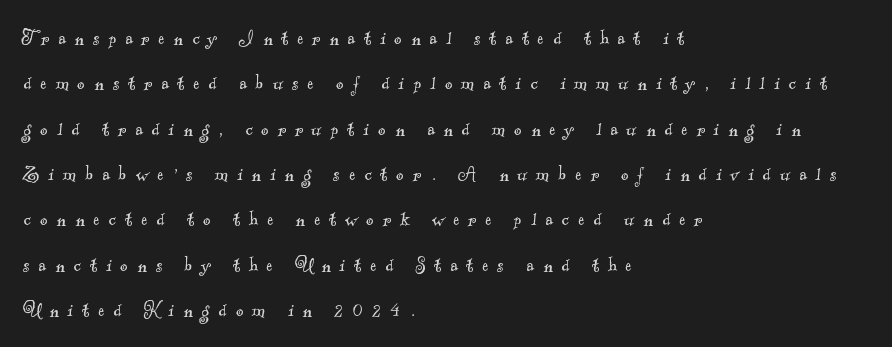
{"bold": "no", "underline": "no", "align": "left", "line_spacing": "loose", "line_spacing_ratio": 1.97, "letter_spacing": "wide", "letter_spacing_em": 0.39, "glyph_px": 23}
